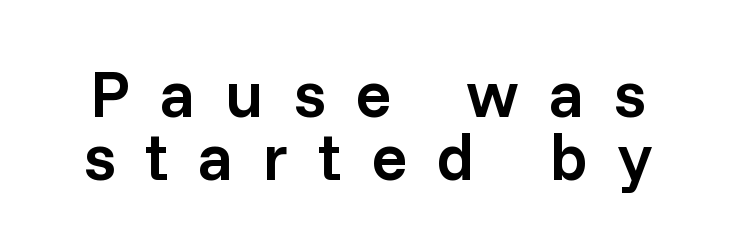
Q: Is the text bold? A: Semi-bold.
Q: Is the text italic (slanted)? A: No, it is upright.
Q: Is the typeface a serif or a sans-serif typeface? A: Sans-serif.
Q: Is the text underlined? A: No.
Q: Is the spacing between letters normal or unusually wide? A: Unusually wide.
Q: Is the spacing between lines tight, normal or loose? A: Tight.
Q: Width (condensed, normal, or wide)? A: Normal.
Q: Stroke contrast? A: Low.
Q: x-height? A: Medium.
Q: Monospaced? A: No.
